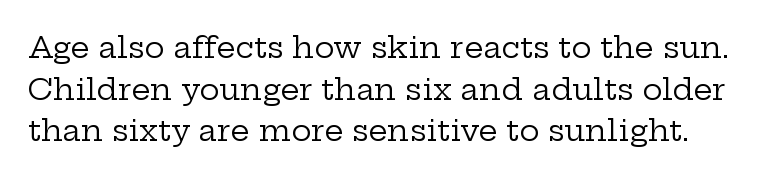
Q: Is the text bold? A: No.
Q: Is the text italic (slanted)? A: No, it is upright.
Q: Is the typeface a serif or a sans-serif typeface? A: Serif.
Q: Is the text underlined? A: No.
Q: Is the spacing between letters normal or unusually wide? A: Normal.
Q: Is the spacing between lines tight, normal or loose? A: Normal.
Q: Width (condensed, normal, or wide)? A: Wide.
Q: Stroke contrast? A: Low.
Q: x-height? A: Medium.
Q: Monospaced? A: No.
